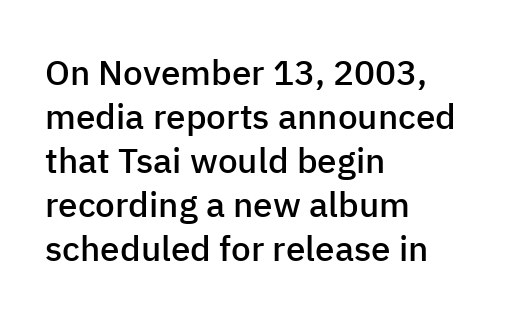
{"serif": "no", "italic": "no", "bold": "semi", "weight": "semibold", "width": "normal", "stroke_contrast": "low", "x_height": "medium", "monospaced": "no", "underline": "no", "align": "left", "line_spacing": "normal", "line_spacing_ratio": 1.26, "letter_spacing": "normal", "letter_spacing_em": 0.0, "glyph_px": 35}
